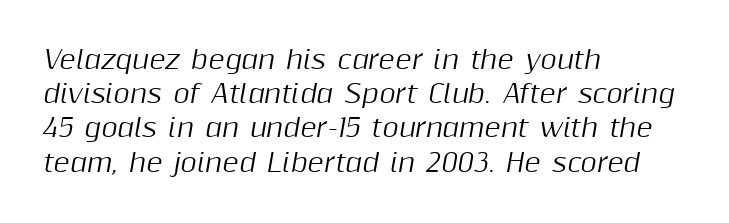
The image shows 25 px text type, italic (leaning right); set left-aligned, normal line spacing (1.37x), normal letter spacing, not underlined.
